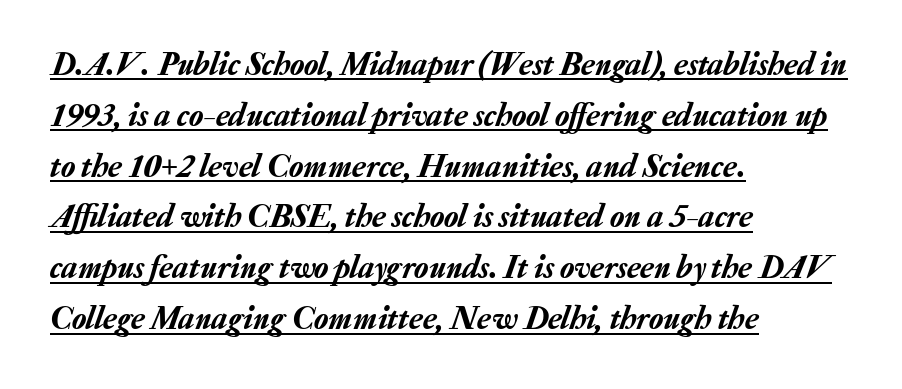
The image shows 33 px text type, italic (leaning right); set left-aligned, normal line spacing (1.54x), normal letter spacing, underlined; low stroke contrast and a medium x-height.
